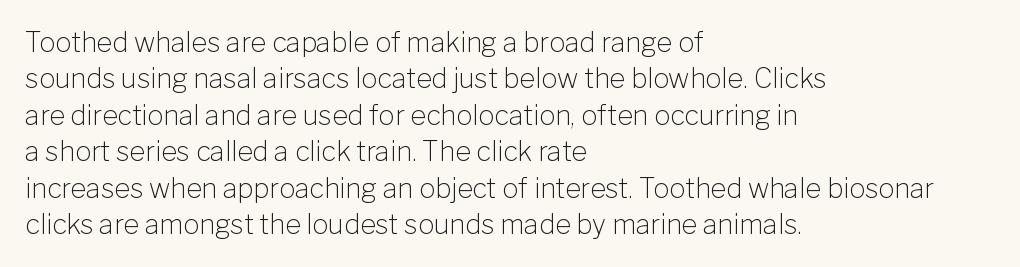
Upright lettering throughout. Reading down the column, the eye jumps a familiar distance to each next line. The typesetting does not lean heavy: it is not bold. Horizontal alignment here is leftward, the default for most running prose. The space directly below the letters is spotless. Glyph-to-glyph distance matches everyday printed text.
